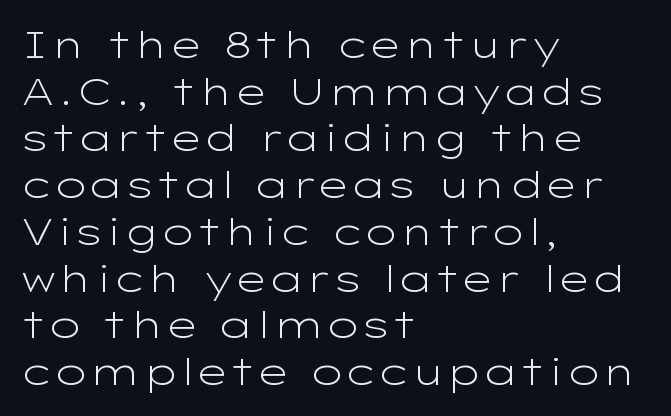
{"serif": "no", "italic": "no", "bold": "no", "weight": "light", "width": "wide", "stroke_contrast": "low", "x_height": "medium", "monospaced": "no", "underline": "no", "align": "left", "line_spacing_ratio": 1.23, "letter_spacing": "normal", "letter_spacing_em": 0.0, "glyph_px": 38}
